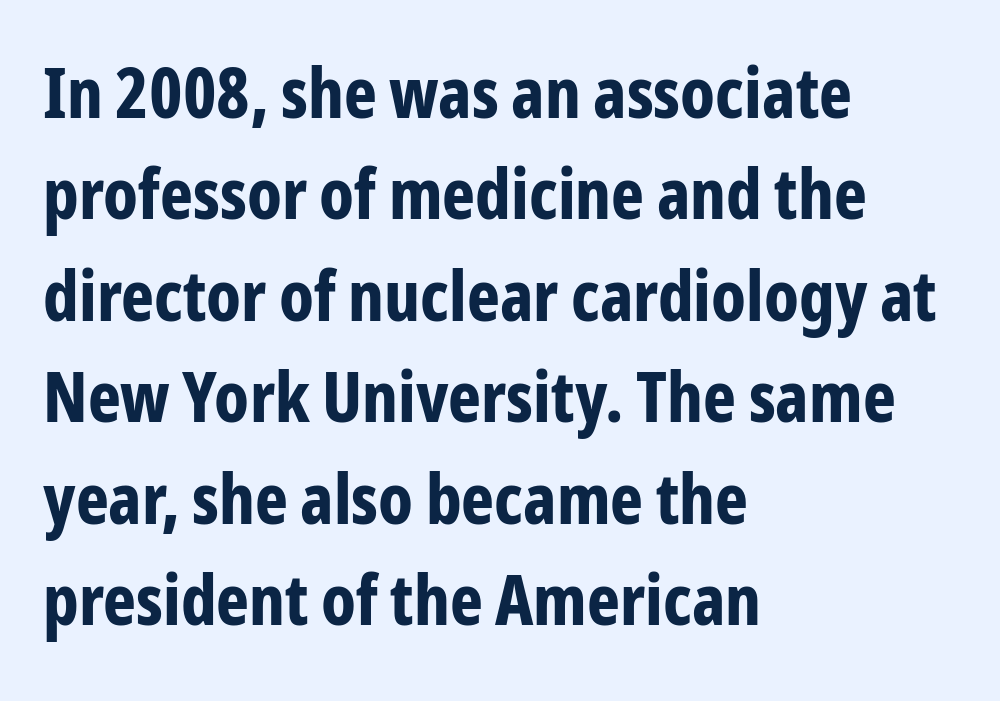
{"serif": "no", "italic": "no", "bold": "yes", "weight": "bold", "width": "condensed", "stroke_contrast": "low", "x_height": "medium", "monospaced": "no", "underline": "no", "align": "left", "line_spacing": "normal", "line_spacing_ratio": 1.45, "letter_spacing": "normal", "letter_spacing_em": 0.0, "glyph_px": 70}
